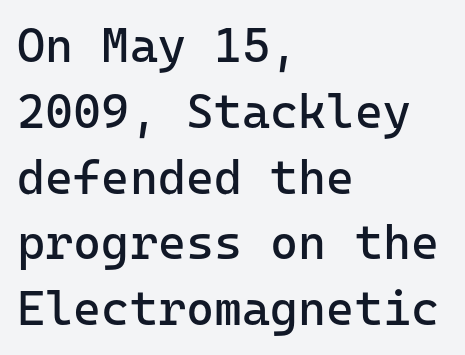
The image shows 48 px regular-weight sans-serif type, upright; set left-aligned, normal line spacing (1.37x), normal letter spacing, not underlined; low stroke contrast and a medium x-height.
